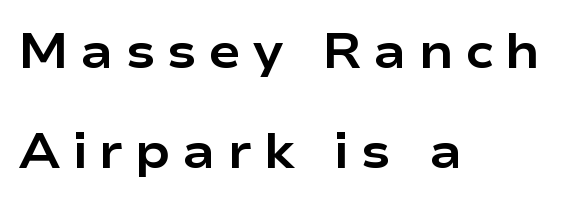
Teacher's note: observe the even left margin — that is flush-left alignment. What weight is shown? A full bold with thick strokes. Descenders are the only things crossing below the line. This sample uses a sans-serif face.
